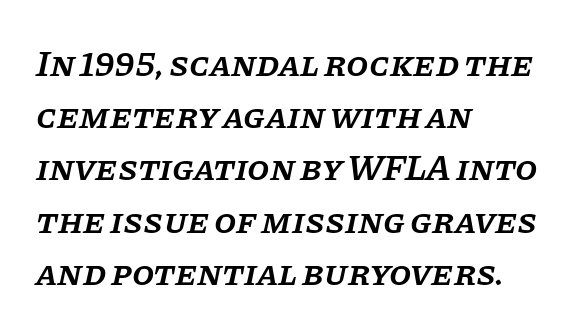
Q: Is the text bold? A: Semi-bold.
Q: Is the text italic (slanted)? A: Yes, it leans right by about 11 degrees.
Q: Is the typeface a serif or a sans-serif typeface? A: Serif.
Q: Is the text underlined? A: No.
Q: How is the paragraph aligned? A: Left-aligned.
Q: Is the spacing between letters normal or unusually wide? A: Normal.
Q: Is the spacing between lines tight, normal or loose? A: Normal.
Q: Width (condensed, normal, or wide)? A: Normal.
Q: Stroke contrast? A: Low.
Q: x-height? A: Large.
Q: Monospaced? A: No.
